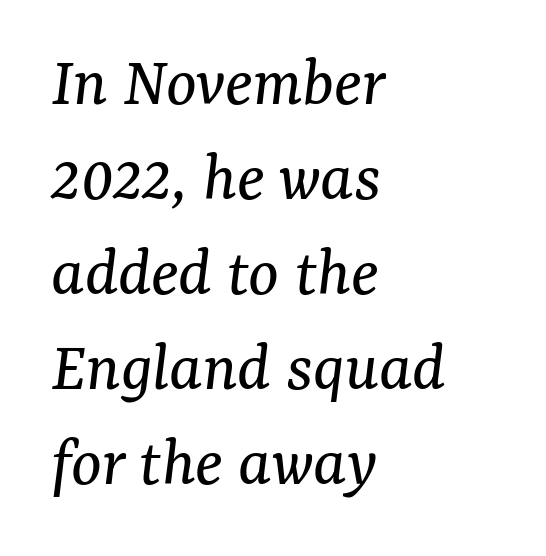
Q: Is the text bold? A: No.
Q: Is the text italic (slanted)? A: Yes, it leans right by about 7 degrees.
Q: Is the typeface a serif or a sans-serif typeface? A: Serif.
Q: Is the text underlined? A: No.
Q: How is the paragraph aligned? A: Left-aligned.
Q: Is the spacing between letters normal or unusually wide? A: Normal.
Q: Is the spacing between lines tight, normal or loose? A: Normal.
Q: Width (condensed, normal, or wide)? A: Normal.
Q: Stroke contrast? A: Medium.
Q: x-height? A: Medium.
Q: Monospaced? A: No.
